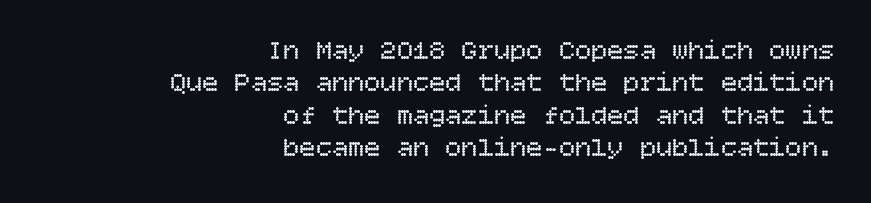
Q: Is the text bold? A: No.
Q: Is the text italic (slanted)? A: No, it is upright.
Q: Is the text underlined? A: No.
Q: How is the paragraph aligned? A: Right-aligned.
Q: Is the spacing between letters normal or unusually wide? A: Normal.
